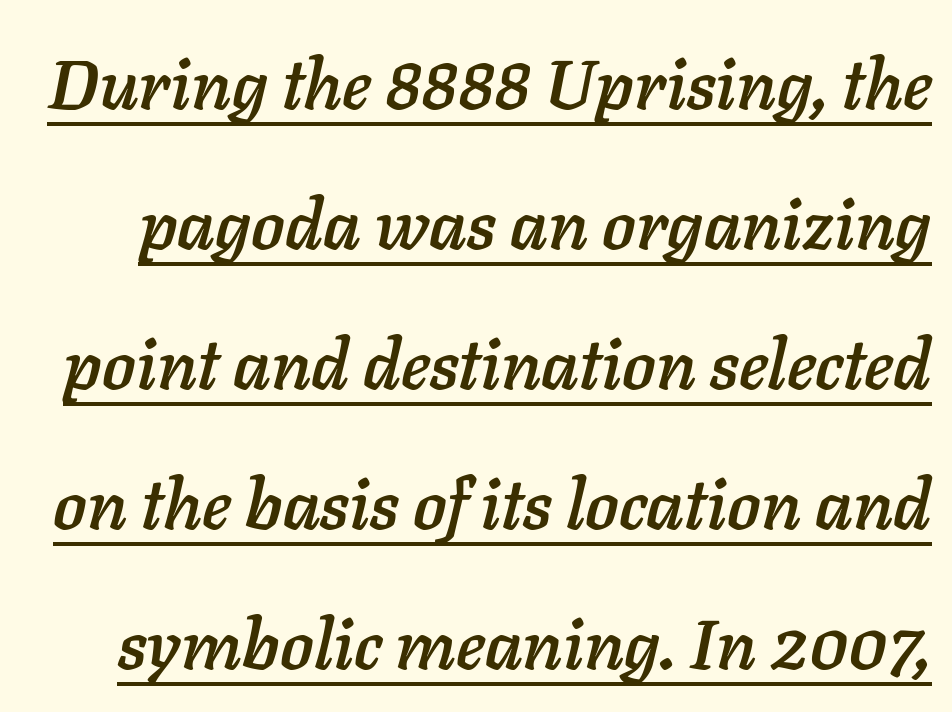
{"italic": "yes", "lean": "right", "slant_degrees": 11, "width": "normal", "stroke_contrast": "low", "x_height": "medium", "monospaced": "no", "underline": "yes", "line_spacing": "loose", "line_spacing_ratio": 2.0, "letter_spacing": "normal", "letter_spacing_em": 0.0, "glyph_px": 70}
